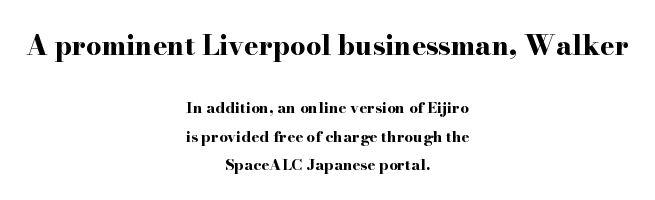
Q: Is the text bold? A: Yes.
Q: Is the text italic (slanted)? A: No, it is upright.
Q: Is the text underlined? A: No.
Q: How is the paragraph aligned? A: Centered.
Q: Is the spacing between letters normal or unusually wide? A: Normal.
Q: Which block of text is set in a larger size, the first (top) or the second (bottom)? A: The first (top) one.
